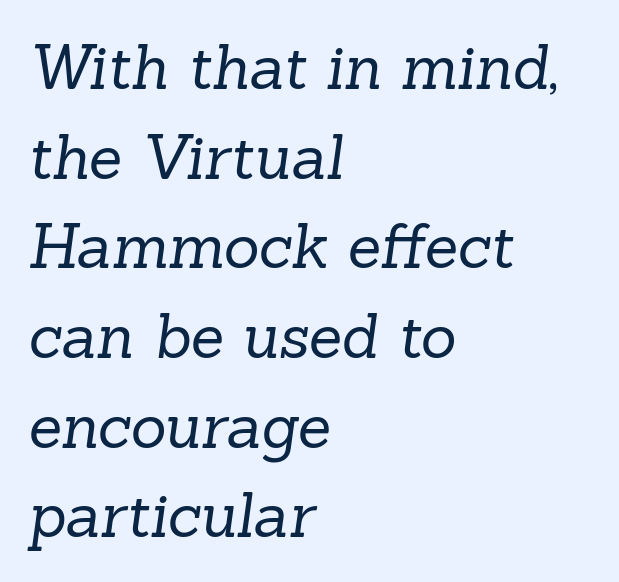
{"serif": "yes", "bold": "no", "weight": "regular", "width": "normal", "stroke_contrast": "low", "x_height": "medium", "monospaced": "no", "underline": "no", "align": "left", "line_spacing": "normal", "line_spacing_ratio": 1.47, "letter_spacing": "normal", "letter_spacing_em": 0.0, "glyph_px": 61}
